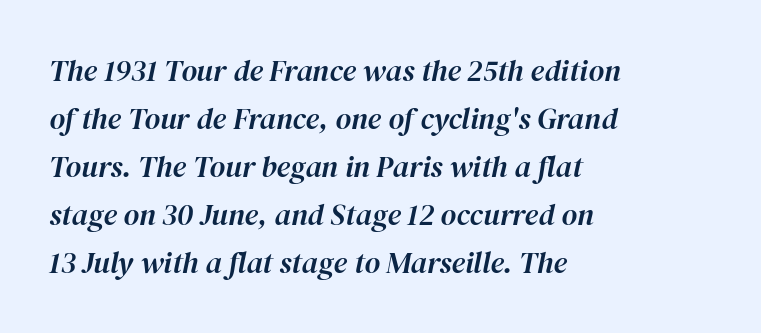
The image shows 30 px text type, italic (leaning right); set left-aligned, normal line spacing (1.6x), normal letter spacing, not underlined; high stroke contrast and a medium x-height.
